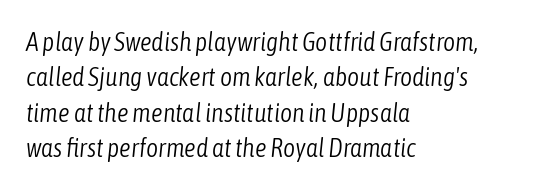
The image shows 26 px text type, italic (leaning right); set left-aligned, normal line spacing (1.36x), normal letter spacing, not underlined.
